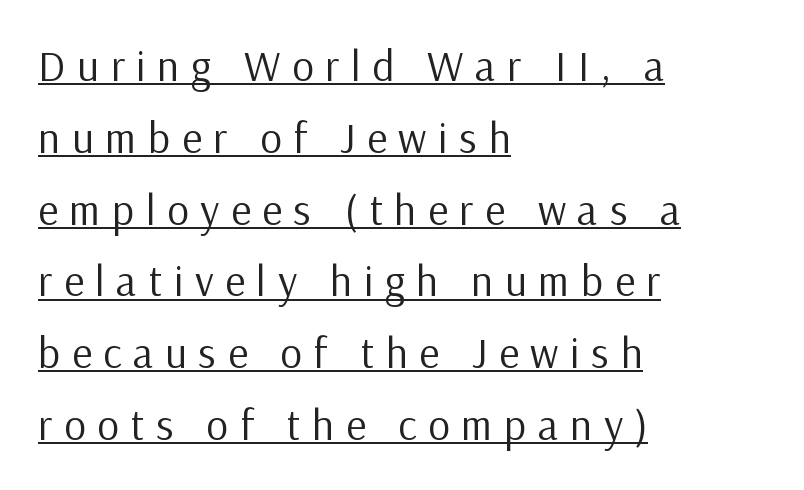
These lines are composed in type without serifs. The rag falls on the right side of this text block. Italic? Not at all — the glyphs are vertical. The line texture is sparse and dotted thanks to wide tracking. Here the designer chose a conventional face with non-uniform glyph widths.
